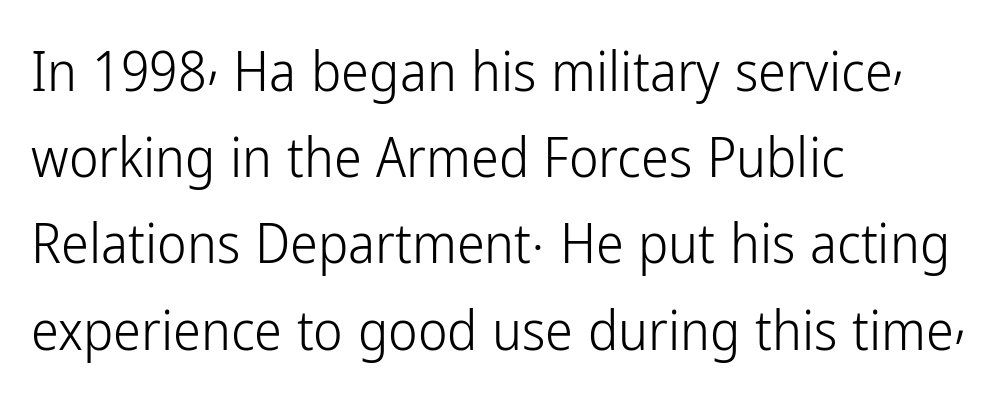
{"serif": "no", "italic": "no", "bold": "no", "weight": "light", "width": "condensed", "stroke_contrast": "low", "x_height": "medium", "monospaced": "no", "underline": "no", "align": "left", "line_spacing": "normal", "line_spacing_ratio": 1.54, "letter_spacing": "normal", "letter_spacing_em": 0.0, "glyph_px": 56}
